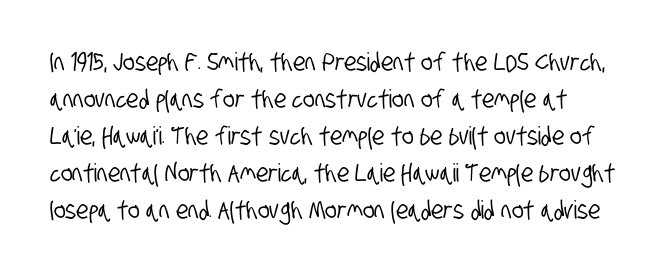
The image shows 25 px text type; set normal line spacing (1.48x), normal letter spacing, not underlined.
